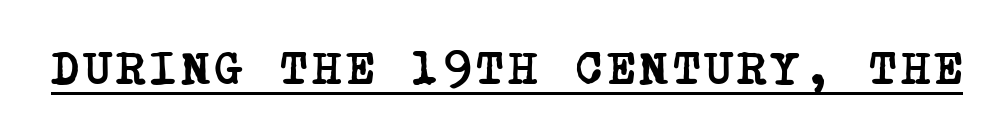
Q: Is the text bold? A: Yes.
Q: Is the typeface a serif or a sans-serif typeface? A: Serif.
Q: Is the text underlined? A: Yes.
Q: Width (condensed, normal, or wide)? A: Condensed.
Q: Stroke contrast? A: Low.
Q: x-height? A: Large.
